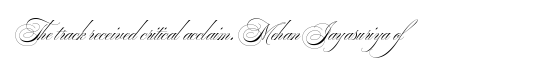
Students, note that the glyphs here touch the page at normal intervals. The typesetting does not lean heavy: it is not bold. Descender tails drop into unmarked territory.
